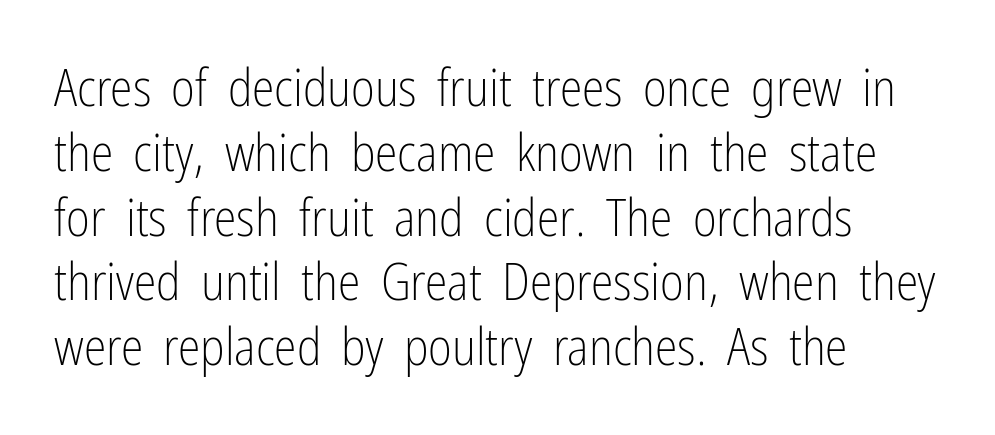
The image shows 51 px light, condensed sans-serif type, upright; set left-aligned, normal line spacing (1.27x), normal letter spacing, not underlined; low stroke contrast and a medium x-height.
